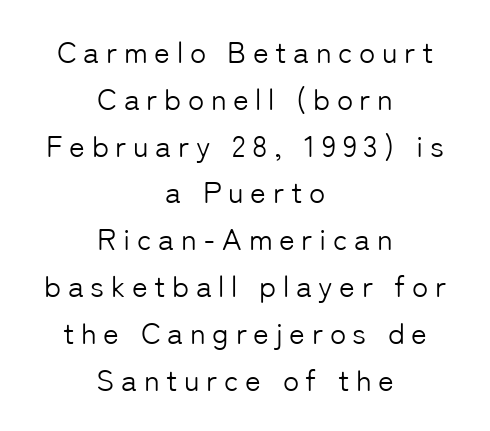
Q: Is the text bold? A: No.
Q: Is the text italic (slanted)? A: No, it is upright.
Q: Is the typeface a serif or a sans-serif typeface? A: Sans-serif.
Q: Is the text underlined? A: No.
Q: How is the paragraph aligned? A: Centered.
Q: Is the spacing between letters normal or unusually wide? A: Unusually wide.
Q: Is the spacing between lines tight, normal or loose? A: Normal.
Q: Width (condensed, normal, or wide)? A: Normal.
Q: Stroke contrast? A: Low.
Q: x-height? A: Medium.
Q: Monospaced? A: No.
